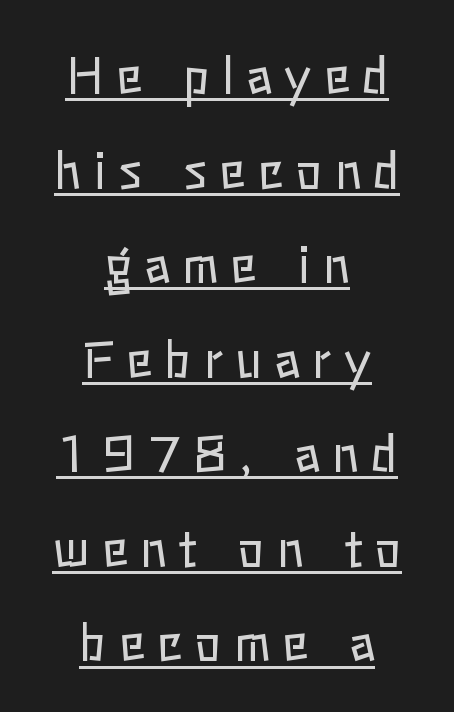
The lettering is marked with a stroke running underneath it. Quick note: interline space is abundant. Vertical stems look standard width or narrower in stroke. Is this a fixed-width face? No — the glyphs have proportional, varying widths.
